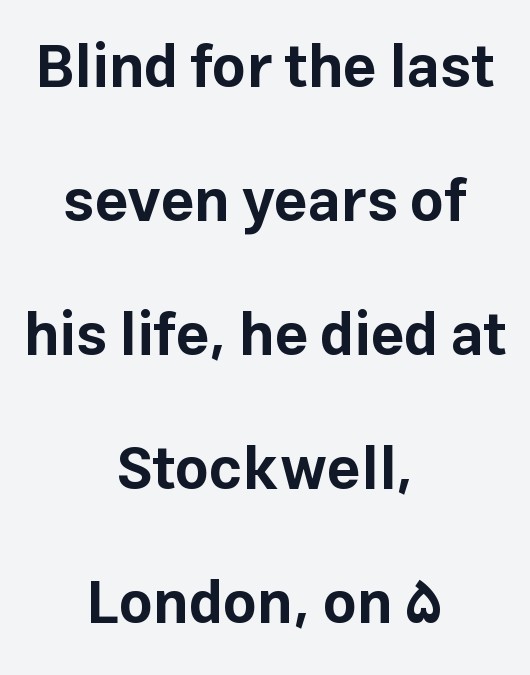
This sample is center-justified, so both line endings float freely. Heavy-handed strokes throughout: this text is bold. The passage shown is typed in a proportional face where columns would drift. Anything drawn beneath the words? Only blank space. Vertically, the passage feels expansive, rows floating well apart. Observe the absence of serifs on each vertical stroke in this sample.
